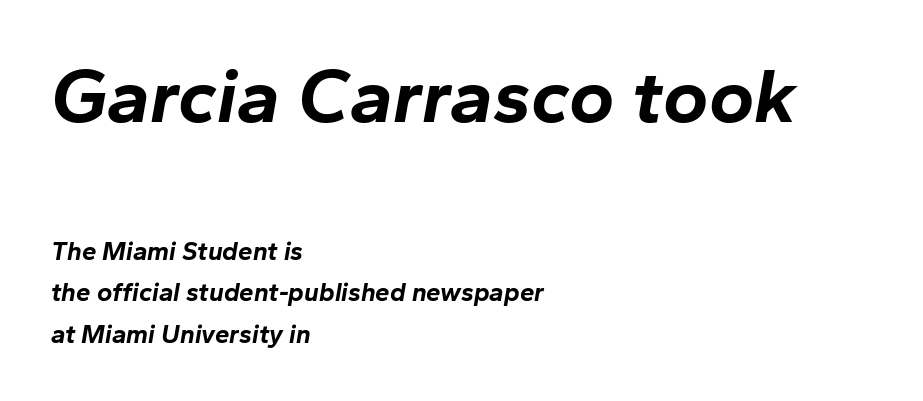
The image shows 77 px bold type, italic (leaning right); set left-aligned, normal line spacing (1.6x), normal letter spacing, not underlined; the first (top) block is 2.96x larger; low stroke contrast and a medium x-height.
